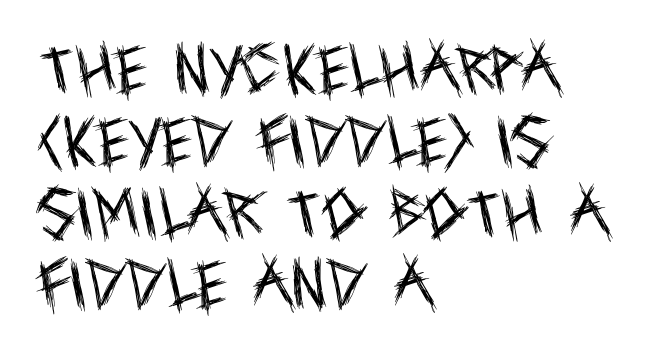
Q: Is the text bold? A: No.
Q: Is the text italic (slanted)? A: No, it is upright.
Q: Is the typeface a serif or a sans-serif typeface? A: Sans-serif.
Q: Is the text underlined? A: No.
Q: How is the paragraph aligned? A: Left-aligned.
Q: Is the spacing between letters normal or unusually wide? A: Normal.
Q: Is the spacing between lines tight, normal or loose? A: Normal.
Q: Width (condensed, normal, or wide)? A: Condensed.
Q: x-height? A: Large.
Q: Monospaced? A: No.
